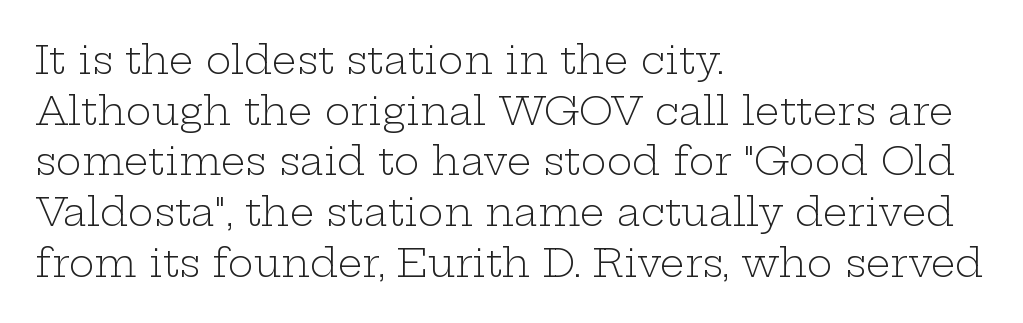
{"serif": "yes", "italic": "no", "bold": "no", "weight": "light", "width": "wide", "stroke_contrast": "low", "x_height": "medium", "monospaced": "no", "underline": "no", "align": "left", "line_spacing": "normal", "line_spacing_ratio": 1.3, "letter_spacing": "normal", "letter_spacing_em": 0.0, "glyph_px": 39}
